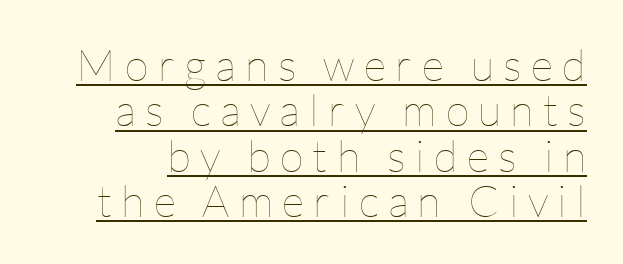
The image shows 44 px thin type, upright; set tight line spacing (1.03x), unusually wide letter spacing (+0.21 em), underlined; low stroke contrast and a medium x-height.
